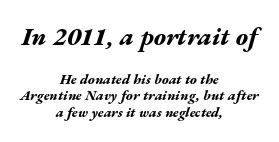
{"italic": "yes", "lean": "right", "slant_degrees": 17, "bold": "yes", "underline": "no", "align": "center", "line_spacing_ratio": 1.19, "letter_spacing": "normal", "letter_spacing_em": 0.0, "larger_block": "first", "size_ratio": 1.79, "glyph_px": 25}
